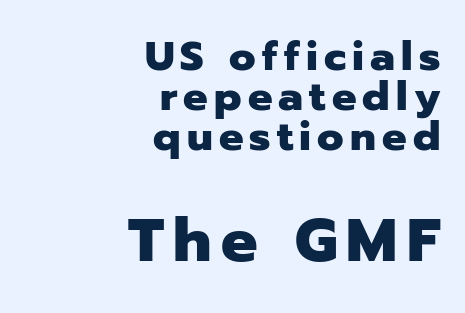
The image shows 61 px heavy sans-serif type, upright; set right-aligned, tight line spacing (0.98x), not underlined; the second (bottom) block is 1.49x larger; low stroke contrast and a medium x-height.
